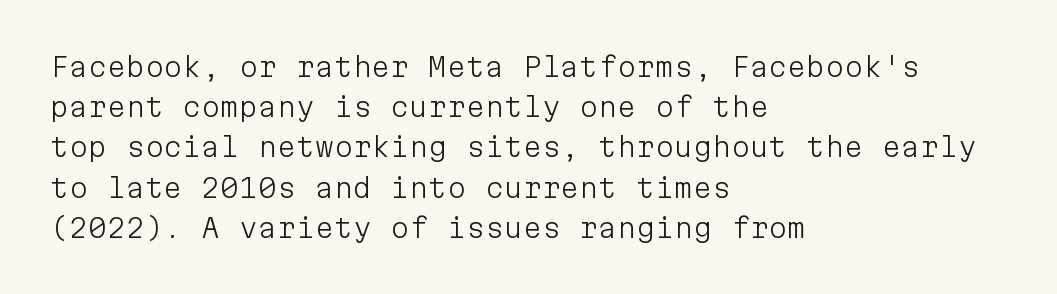
The paragraph shown leans on its left margin. Has an underline been added? It has not. The font's upright variant was chosen for this text. The cut favours lightness, reaching ordinary text weight at its darkest.
